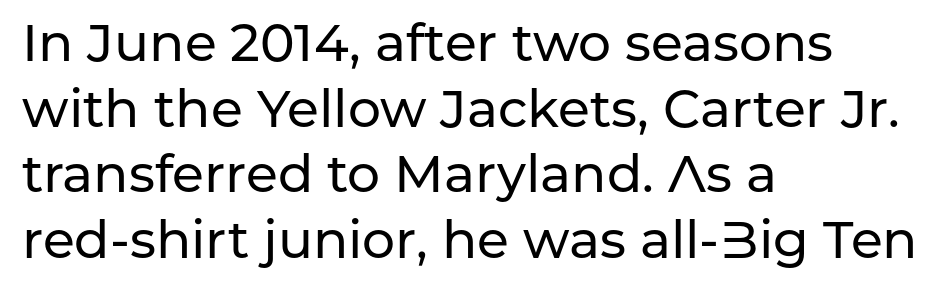
{"serif": "no", "italic": "no", "width": "normal", "stroke_contrast": "low", "x_height": "medium", "monospaced": "no", "underline": "no", "align": "left", "line_spacing": "normal", "line_spacing_ratio": 1.26, "letter_spacing": "normal", "letter_spacing_em": 0.0, "glyph_px": 52}
